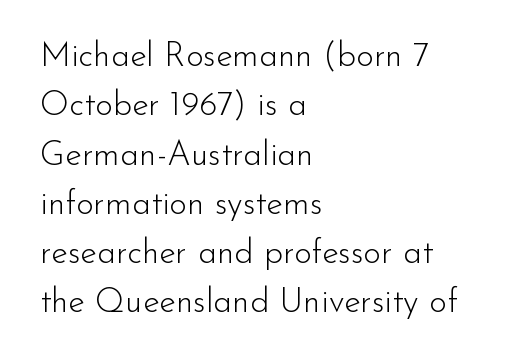
I'd call this a sans setting — the letters go barefoot. Default kerning and tracking; the words read as compact shapes. The rendering uses a moderate line-height, typical for paragraphs. Each letter keeps its own natural width here, so spacing adapts to shape. Nothing heavy about these letters — not bold at all.
